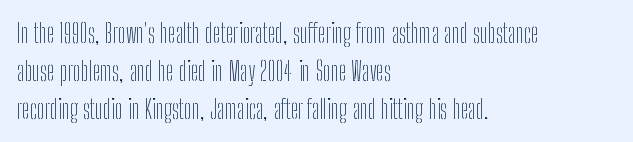
The image shows 26 px text type, upright; set left-aligned, normal line spacing (1.46x), normal letter spacing, not underlined.
